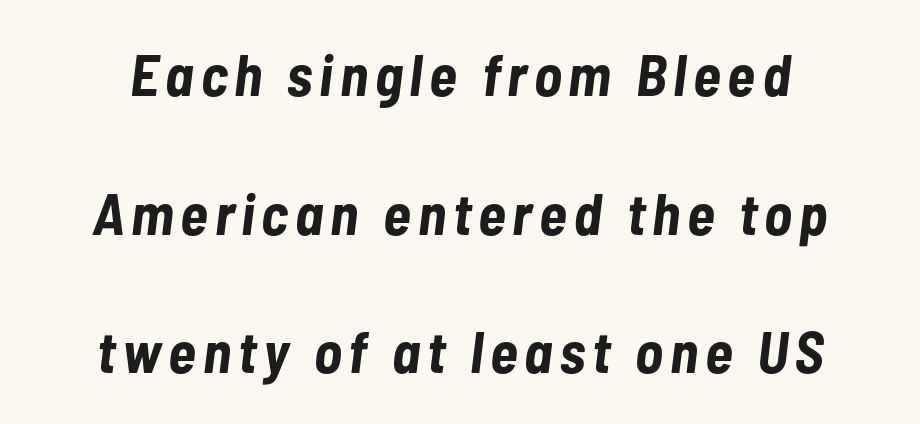
{"italic": "yes", "lean": "right", "slant_degrees": 7, "bold": "yes", "weight": "bold", "width": "condensed", "stroke_contrast": "low", "x_height": "medium", "monospaced": "no", "underline": "no", "line_spacing": "loose", "line_spacing_ratio": 2.39, "glyph_px": 58}
